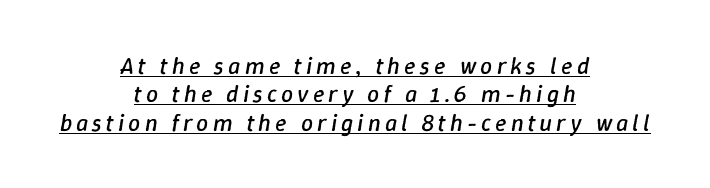
Q: Is the text bold? A: No.
Q: Is the text italic (slanted)? A: Yes, it leans right by about 9 degrees.
Q: Is the text underlined? A: Yes.
Q: How is the paragraph aligned? A: Centered.
